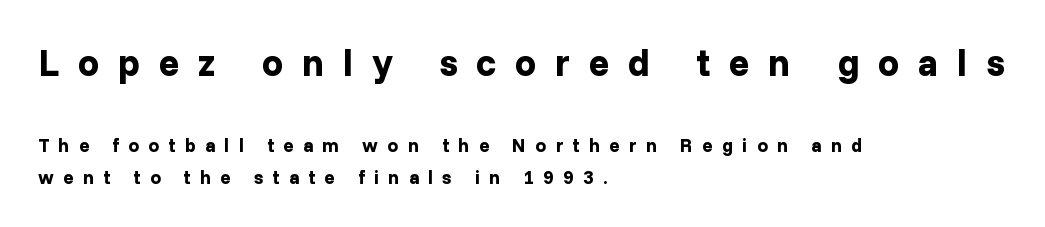
Just letters on the line, the space beneath them empty. Observe the absence of serifs on each vertical stroke in this sample. Each letter keeps its own natural width here, so spacing adapts to shape. Every letter is thick-stroked: bold, no question. What stands out about the letter spacing? Its width — letters are far apart.
